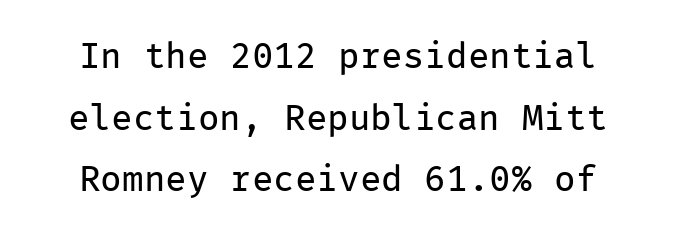
Q: Is the text bold? A: No.
Q: Is the text italic (slanted)? A: No, it is upright.
Q: Is the typeface a serif or a sans-serif typeface? A: Sans-serif.
Q: Is the text underlined? A: No.
Q: Is the spacing between letters normal or unusually wide? A: Normal.
Q: Width (condensed, normal, or wide)? A: Normal.
Q: Stroke contrast? A: Low.
Q: x-height? A: Medium.
Q: Monospaced? A: Yes.
